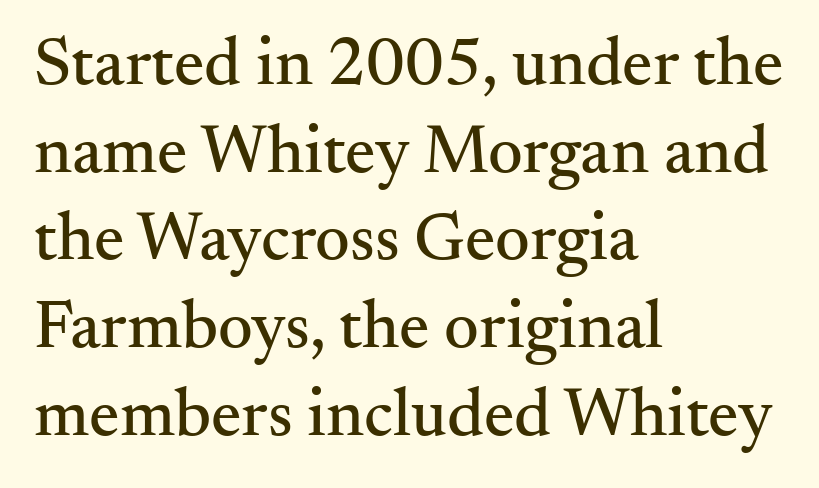
{"serif": "yes", "italic": "no", "width": "normal", "stroke_contrast": "medium", "x_height": "small", "monospaced": "no", "underline": "no", "align": "left", "line_spacing": "normal", "line_spacing_ratio": 1.29, "letter_spacing": "normal", "letter_spacing_em": 0.0, "glyph_px": 68}
